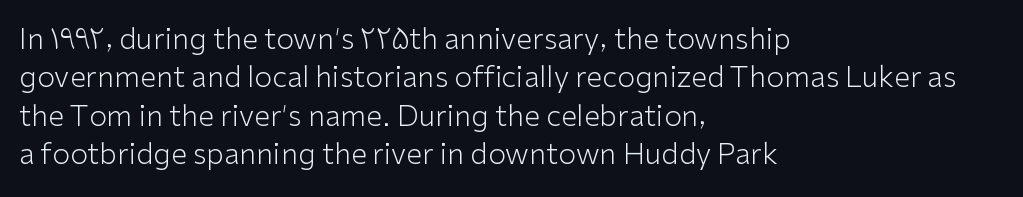
The image shows 29 px light sans-serif type, upright; set left-aligned, normal line spacing (1.32x), normal letter spacing, not underlined; low stroke contrast and a medium x-height.
